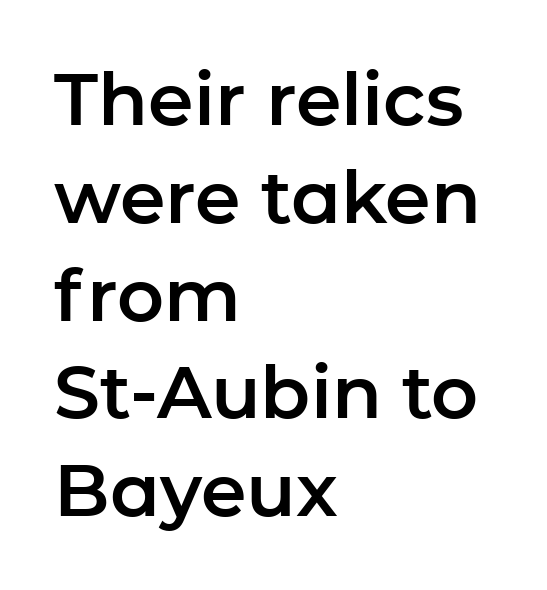
The rendering anchors every line to the left-hand side. Tracking value appears to be zero — textbook default spacing. The strip under each line holds only bare page. Baseline-to-baseline distance is the conventional proportion of letter height.
